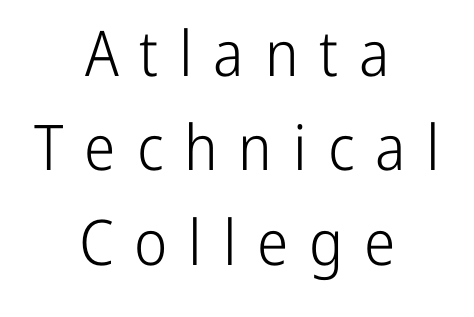
Posture: vertical. Horizontally, the lines are justified to the midpoint only. Spacing verdict: proportional, widths tailored to each character. The passage shown is not bold in any degree.
